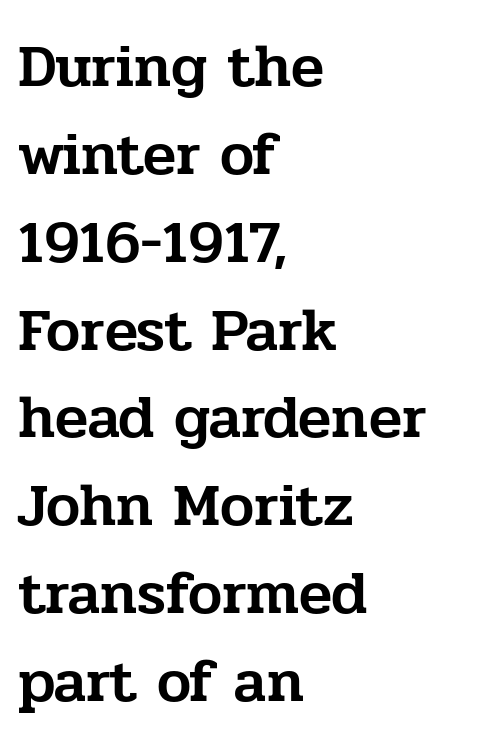
The image shows 61 px serif type, upright; set left-aligned, normal line spacing (1.44x), normal letter spacing, not underlined; low stroke contrast and a medium x-height.
